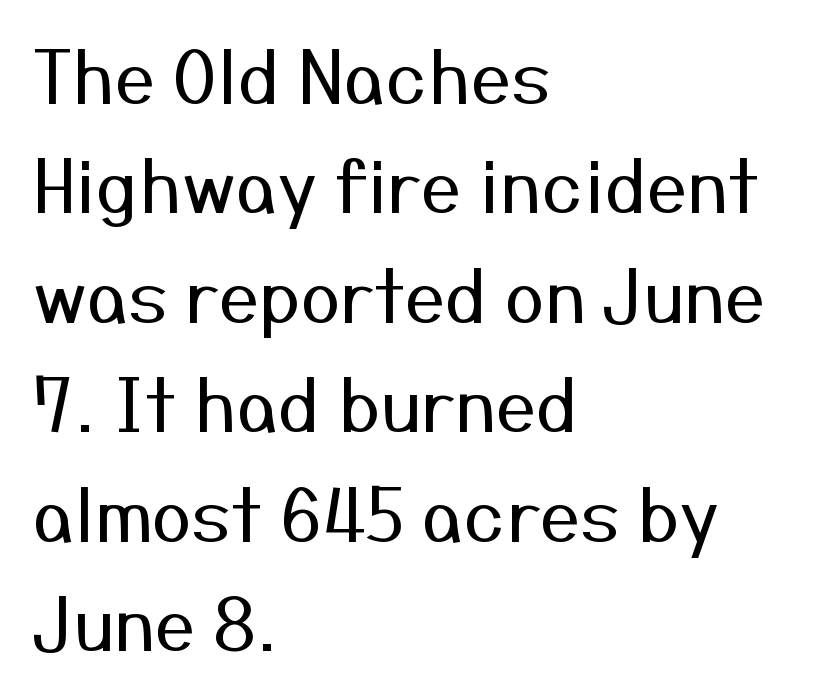
The string is rendered with underlining switched off. The rendering uses natural spacing where letterforms have individual widths. Are there feet on the stems? There aren't — it's a sans. Each stroke keeps to a modest, everyday thickness or less. Ordinary non-slanted type is in use.
